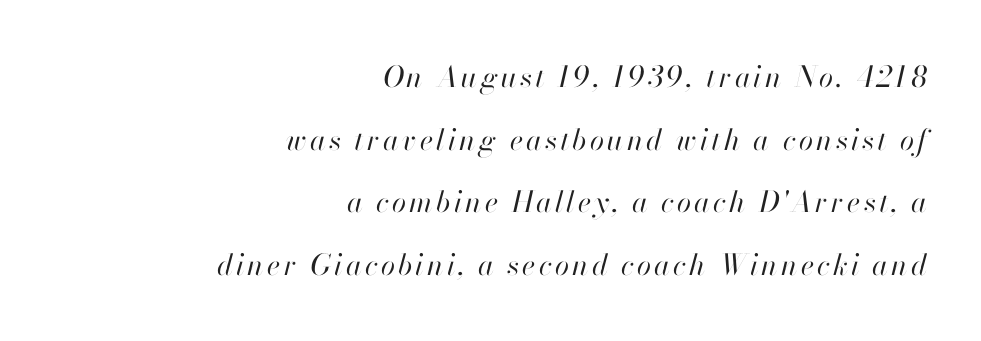
{"italic": "yes", "lean": "right", "slant_degrees": 13, "bold": "no", "weight": "regular", "width": "normal", "stroke_contrast": "high", "x_height": "small", "monospaced": "no", "underline": "no", "align": "right", "line_spacing": "loose", "line_spacing_ratio": 2.16, "glyph_px": 29}
